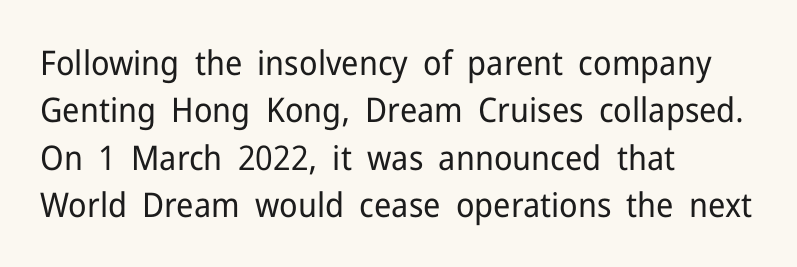
{"serif": "no", "italic": "no", "bold": "no", "weight": "regular", "width": "normal", "stroke_contrast": "low", "x_height": "medium", "monospaced": "no", "underline": "no", "align": "left", "line_spacing": "normal", "line_spacing_ratio": 1.39, "letter_spacing": "normal", "letter_spacing_em": 0.0, "glyph_px": 34}
